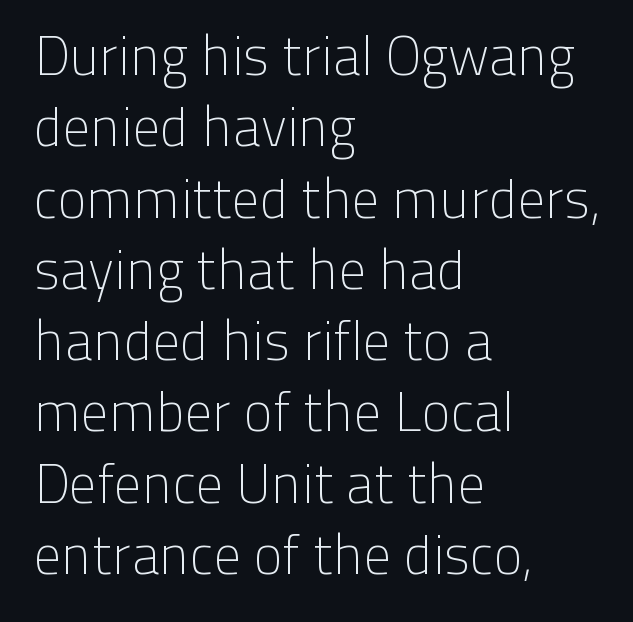
{"serif": "no", "italic": "no", "bold": "no", "weight": "light", "width": "normal", "stroke_contrast": "low", "x_height": "medium", "monospaced": "no", "underline": "no", "align": "left", "line_spacing": "normal", "line_spacing_ratio": 1.32, "letter_spacing": "normal", "letter_spacing_em": 0.0, "glyph_px": 54}
